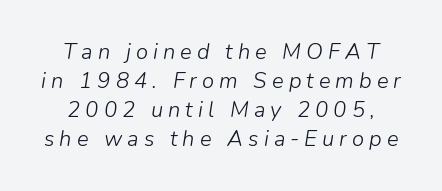
Characters are canted at an angle relative to the baseline's perpendicular. The type is letterspaced generously, with wide tracking. No letter is thick-stroked: the sample isn't bold. This block has exactly the height ordinary leading produces. Letters rest on an invisible, unmarked baseline.
